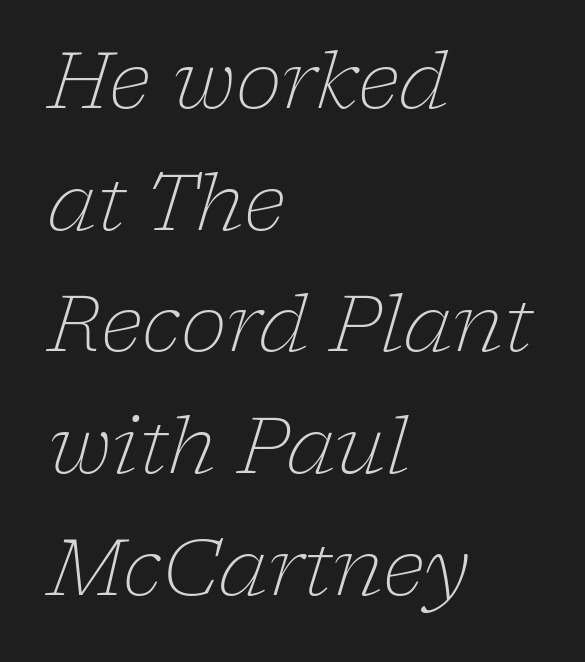
{"serif": "yes", "italic": "yes", "lean": "right", "slant_degrees": 17, "bold": "no", "weight": "light", "width": "normal", "stroke_contrast": "low", "x_height": "medium", "monospaced": "no", "underline": "no", "align": "left", "line_spacing": "normal", "line_spacing_ratio": 1.56, "letter_spacing": "normal", "letter_spacing_em": 0.0, "glyph_px": 78}
